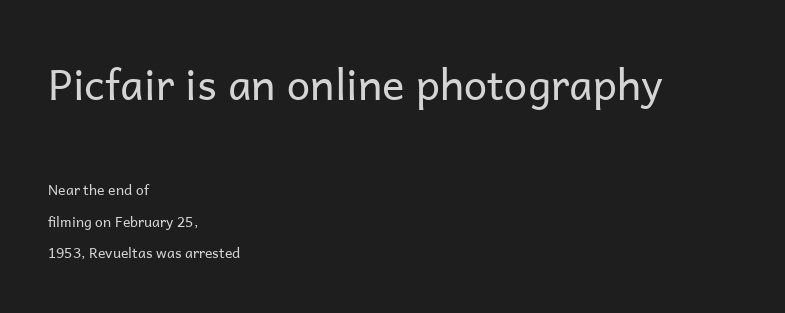
Q: Is the text bold? A: No.
Q: Is the text italic (slanted)? A: No, it is upright.
Q: Is the typeface a serif or a sans-serif typeface? A: Sans-serif.
Q: Is the text underlined? A: No.
Q: How is the paragraph aligned? A: Left-aligned.
Q: Is the spacing between letters normal or unusually wide? A: Normal.
Q: Is the spacing between lines tight, normal or loose? A: Loose.
Q: Which block of text is set in a larger size, the first (top) or the second (bottom)? A: The first (top) one.
Q: Width (condensed, normal, or wide)? A: Normal.
Q: Stroke contrast? A: Low.
Q: x-height? A: Medium.
Q: Monospaced? A: No.
